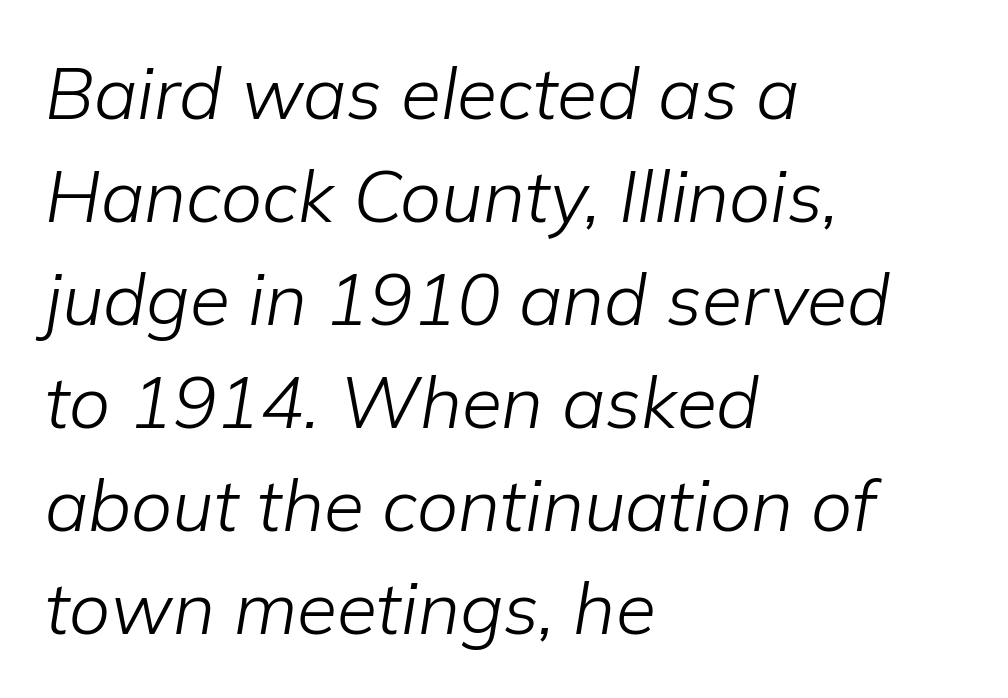
{"italic": "yes", "lean": "right", "slant_degrees": 9, "bold": "no", "weight": "light", "width": "normal", "stroke_contrast": "low", "x_height": "medium", "monospaced": "no", "underline": "no", "align": "left", "line_spacing": "normal", "line_spacing_ratio": 1.41, "letter_spacing": "normal", "letter_spacing_em": 0.0, "glyph_px": 73}
